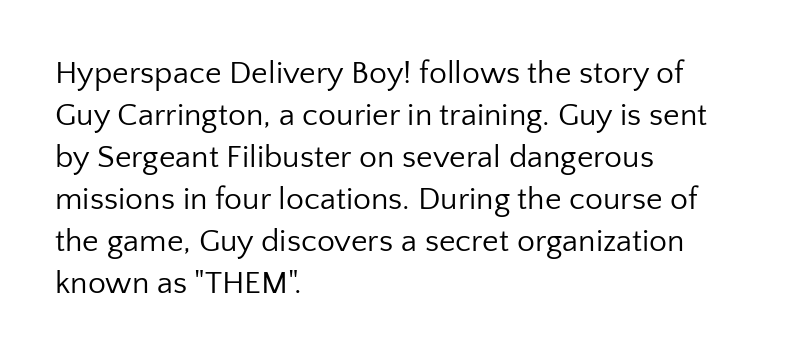
Stroke thickness stays within the range of a standard reading face or lighter. The lines are quadded left. Note the varied advance widths — an 'i' is clearly narrower than an 'm'. A clean baseline with only descenders dipping below it.
